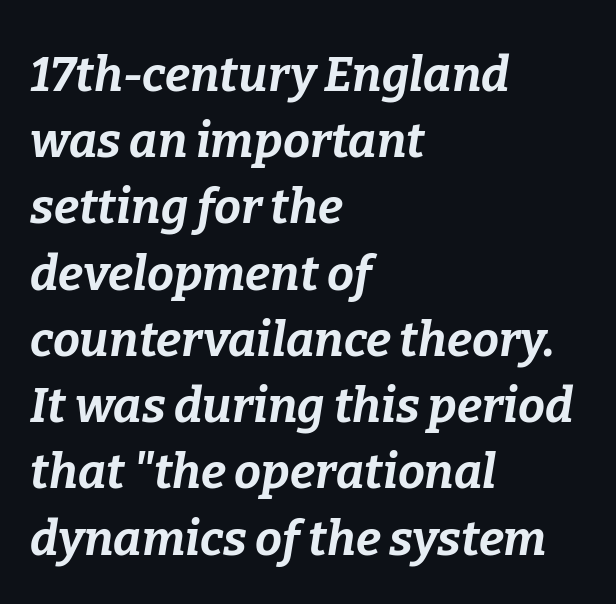
The image shows 48 px bold type, italic (leaning right); set left-aligned, normal line spacing (1.38x), normal letter spacing, not underlined; low stroke contrast and a medium x-height.
